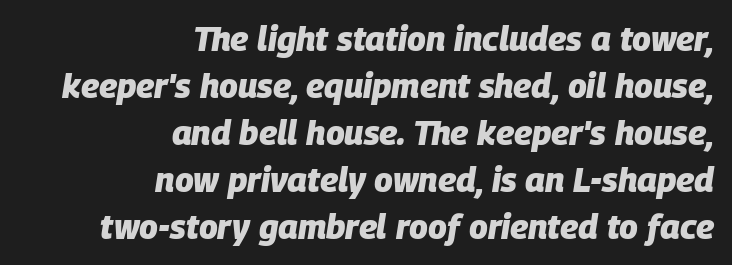
Q: Is the text bold? A: Yes.
Q: Is the text italic (slanted)? A: Yes, it leans right by about 9 degrees.
Q: Is the text underlined? A: No.
Q: How is the paragraph aligned? A: Right-aligned.
Q: Is the spacing between letters normal or unusually wide? A: Normal.
Q: Is the spacing between lines tight, normal or loose? A: Normal.
Q: Width (condensed, normal, or wide)? A: Normal.
Q: Stroke contrast? A: Low.
Q: x-height? A: Large.
Q: Monospaced? A: No.
